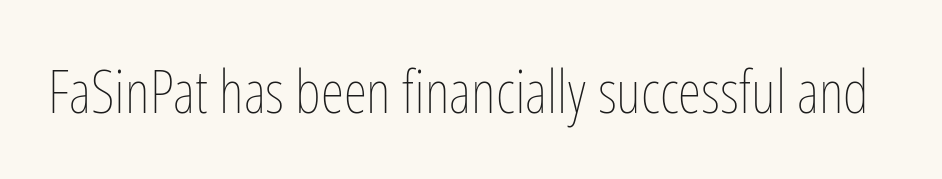
The image shows 60 px thin, condensed type, upright; set normal letter spacing, not underlined; low stroke contrast and a medium x-height.
